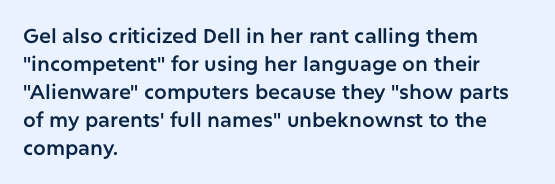
The image shows 20 px text type, upright; set left-aligned, normal line spacing (1.4x), normal letter spacing, not underlined.
